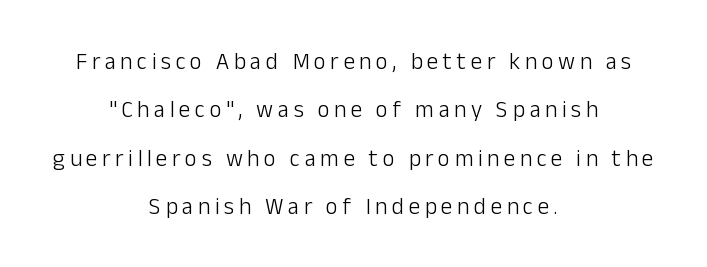
Q: Is the text bold? A: No.
Q: Is the text italic (slanted)? A: No, it is upright.
Q: Is the text underlined? A: No.
Q: How is the paragraph aligned? A: Centered.
Q: Is the spacing between letters normal or unusually wide? A: Unusually wide.
Q: Is the spacing between lines tight, normal or loose? A: Loose.
